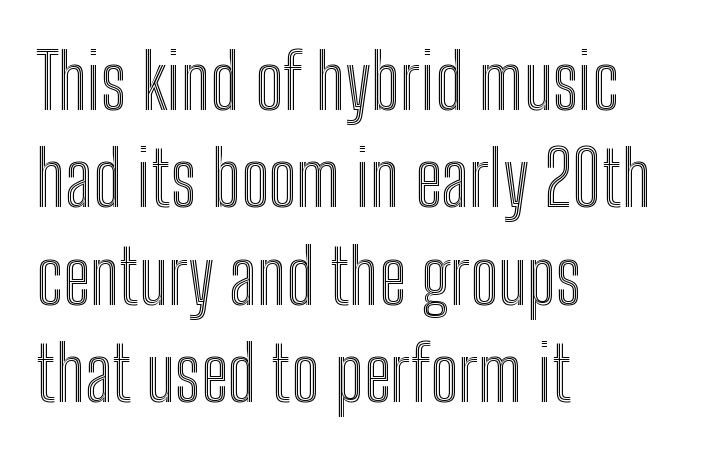
Does extra space separate the letters? No, they use regular spacing. Every row of glyphs begins at an identical x-position on the left. Regarding leading, the lines here are spaced in the standard way. Character widths vary here, with narrow letters taking less room than wide ones. No italicization has been applied; the sample stays upright.
